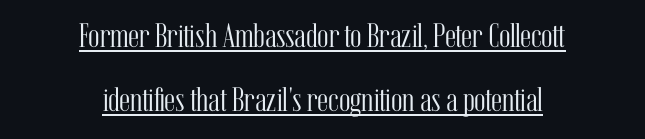
The image shows 34 px light, condensed serif type, upright; set centered, line spacing 1.87x, normal letter spacing, underlined; medium stroke contrast and a medium x-height.
